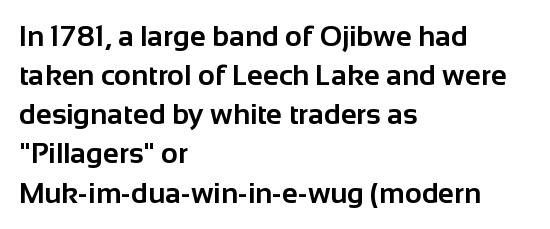
The image shows 29 px bold sans-serif type, upright; set left-aligned, normal line spacing (1.35x), normal letter spacing, not underlined; low stroke contrast and a medium x-height.
